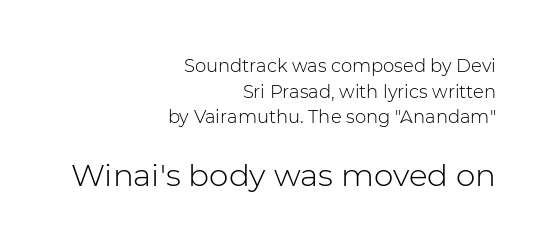
{"serif": "no", "italic": "no", "bold": "no", "weight": "light", "width": "normal", "stroke_contrast": "low", "x_height": "medium", "monospaced": "no", "underline": "no", "align": "right", "line_spacing": "normal", "line_spacing_ratio": 1.42, "letter_spacing": "normal", "letter_spacing_em": 0.0, "larger_block": "second", "size_ratio": 1.72, "glyph_px": 31}
